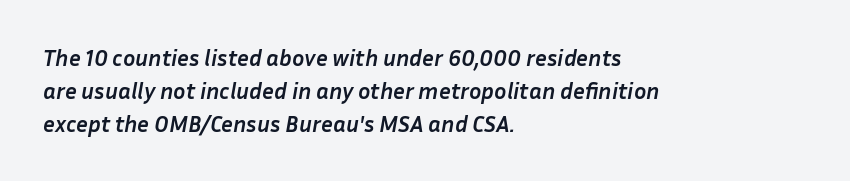
Q: Is the text bold? A: Yes.
Q: Is the text italic (slanted)? A: Yes, it leans right by about 10 degrees.
Q: Is the text underlined? A: No.
Q: How is the paragraph aligned? A: Left-aligned.
Q: Is the spacing between letters normal or unusually wide? A: Normal.
Q: Is the spacing between lines tight, normal or loose? A: Normal.
